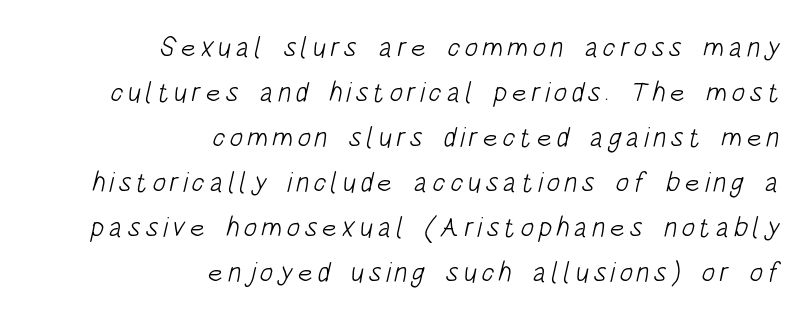
The image shows 28 px light, condensed sans-serif type; set right-aligned, normal line spacing (1.61x), not underlined; low stroke contrast and a large x-height.
